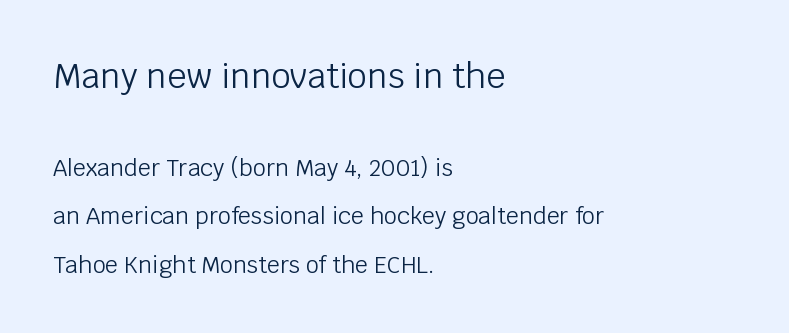
The image shows 34 px light sans-serif type, upright; set left-aligned, loose line spacing (2.11x), normal letter spacing, not underlined; the first (top) block is 1.48x larger; low stroke contrast and a large x-height.
